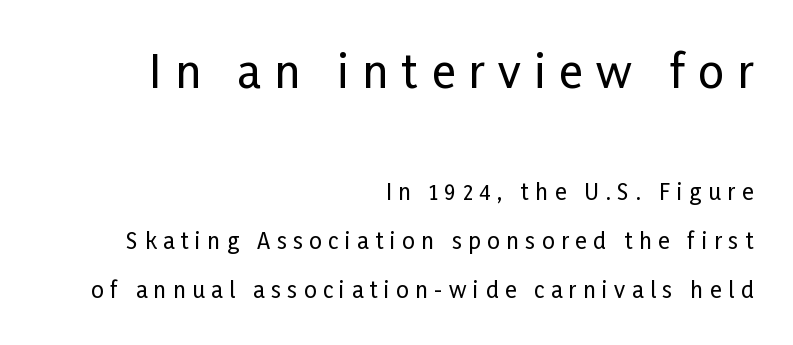
{"serif": "no", "italic": "no", "width": "condensed", "stroke_contrast": "low", "x_height": "medium", "monospaced": "no", "underline": "no", "align": "right", "line_spacing": "loose", "line_spacing_ratio": 2.23, "letter_spacing": "wide", "letter_spacing_em": 0.3, "larger_block": "first", "size_ratio": 2.05, "glyph_px": 45}
